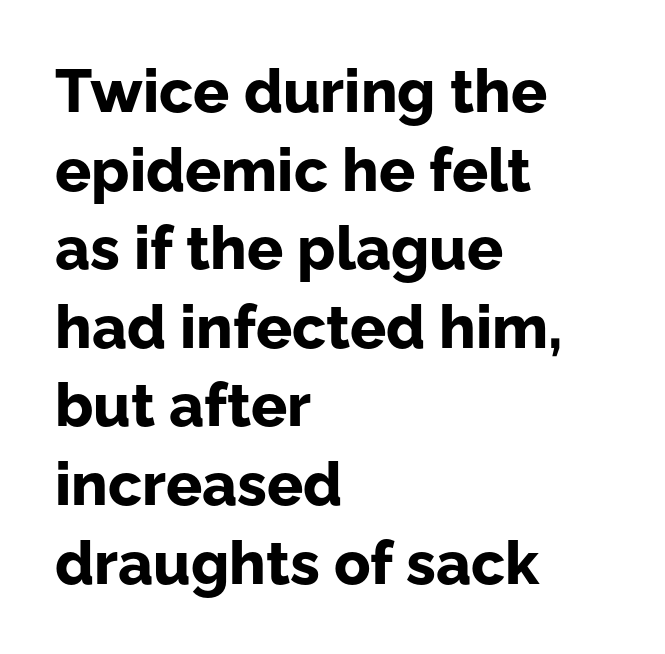
This is the regular roman posture of the typeface. Is the letter spacing exaggerated? No — it looks like the ordinary default. Regarding leading, the lines here are spaced in the standard way. Does the weight exceed regular? Yes, all the way to bold. Decoration check: the copy has no underline. To sum up the face: it is a sans, with no serifs.
